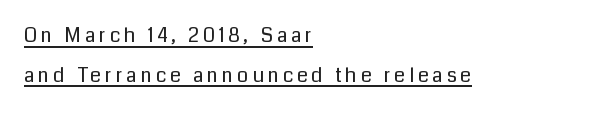
The image shows 20 px text type, upright; set left-aligned, loose line spacing (1.98x), underlined.
